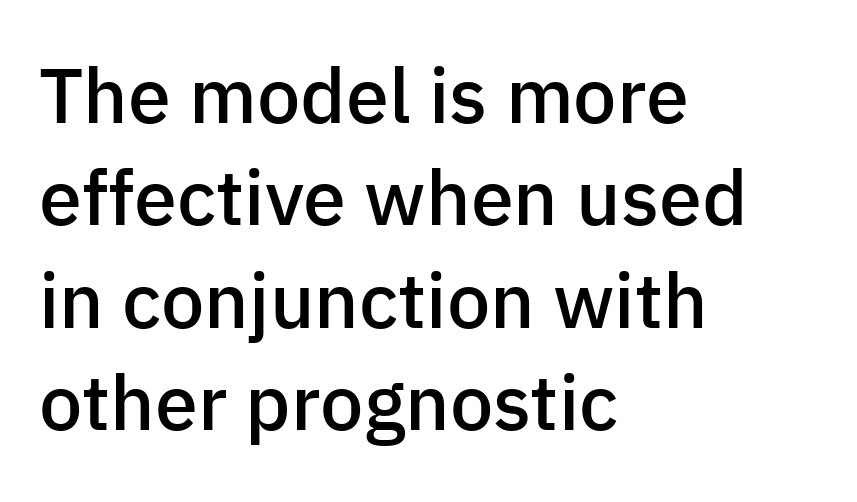
Q: Is the text bold? A: Semi-bold.
Q: Is the text italic (slanted)? A: No, it is upright.
Q: Is the typeface a serif or a sans-serif typeface? A: Sans-serif.
Q: Is the text underlined? A: No.
Q: How is the paragraph aligned? A: Left-aligned.
Q: Is the spacing between letters normal or unusually wide? A: Normal.
Q: Is the spacing between lines tight, normal or loose? A: Normal.
Q: Width (condensed, normal, or wide)? A: Normal.
Q: Stroke contrast? A: Low.
Q: x-height? A: Medium.
Q: Monospaced? A: No.
